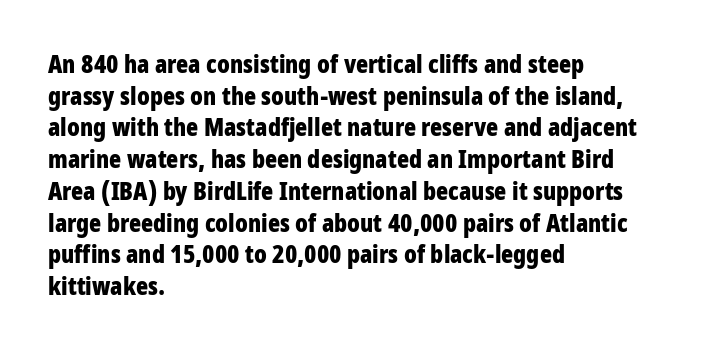
{"italic": "no", "bold": "yes", "underline": "no", "align": "left", "line_spacing": "normal", "line_spacing_ratio": 1.27, "letter_spacing": "normal", "letter_spacing_em": 0.0, "glyph_px": 25}
